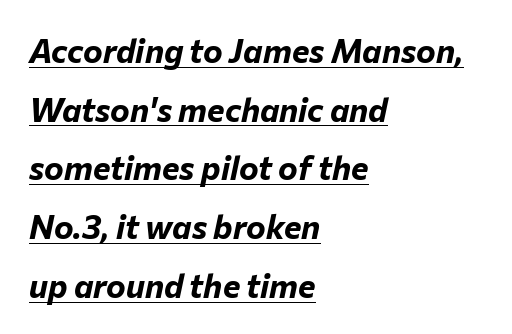
{"italic": "yes", "lean": "right", "slant_degrees": 12, "bold": "yes", "weight": "bold", "width": "normal", "stroke_contrast": "low", "x_height": "medium", "monospaced": "no", "underline": "yes", "align": "left", "line_spacing_ratio": 1.78, "letter_spacing": "normal", "letter_spacing_em": 0.0, "glyph_px": 33}
